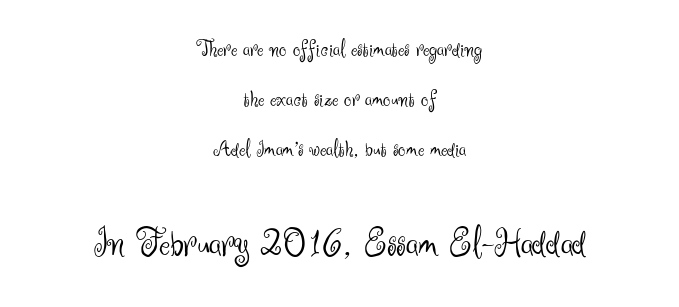
Q: Is the text bold? A: No.
Q: Is the text italic (slanted)? A: No, it is upright.
Q: Is the typeface a serif or a sans-serif typeface? A: Sans-serif.
Q: Is the text underlined? A: No.
Q: How is the paragraph aligned? A: Centered.
Q: Is the spacing between letters normal or unusually wide? A: Normal.
Q: Is the spacing between lines tight, normal or loose? A: Loose.
Q: Which block of text is set in a larger size, the first (top) or the second (bottom)? A: The second (bottom) one.
Q: Width (condensed, normal, or wide)? A: Normal.
Q: Stroke contrast? A: Medium.
Q: x-height? A: Small.
Q: Monospaced? A: No.
